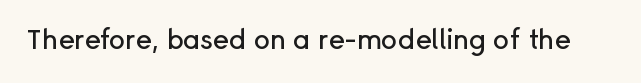
{"italic": "no", "underline": "no", "letter_spacing": "normal", "letter_spacing_em": 0.0, "glyph_px": 27}
